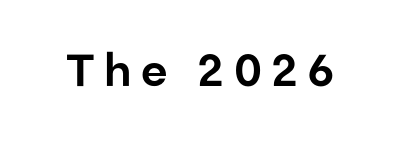
The image shows 45 px sans-serif type, upright; set unusually wide letter spacing (+0.21 em), not underlined; low stroke contrast and a medium x-height.
